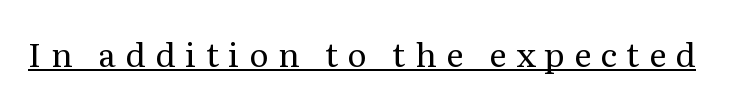
{"serif": "yes", "italic": "no", "bold": "no", "weight": "regular", "width": "normal", "stroke_contrast": "medium", "x_height": "medium", "monospaced": "no", "underline": "yes", "letter_spacing": "wide", "letter_spacing_em": 0.29, "glyph_px": 33}
